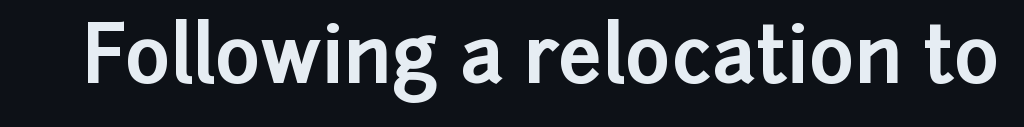
{"serif": "no", "italic": "no", "bold": "yes", "weight": "bold", "width": "normal", "stroke_contrast": "low", "x_height": "medium", "monospaced": "no", "underline": "no", "letter_spacing": "normal", "letter_spacing_em": 0.0, "glyph_px": 78}
